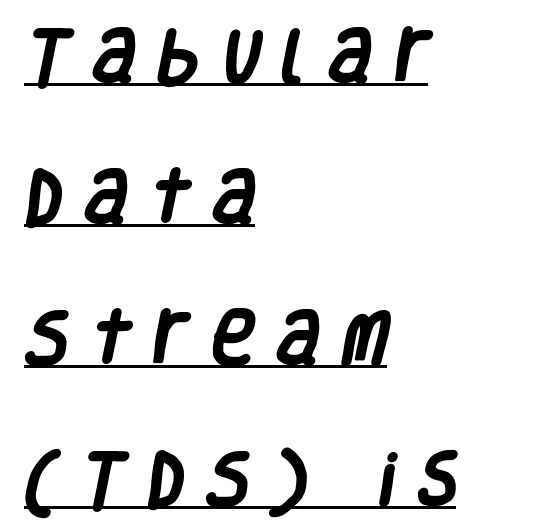
Leading is clearly above the norm, producing a sparse column. The strokes are fattened all the way to bold. Does the type have serifs? No, each stem ends abruptly. Characters follow at a spacing far wider than the type designer built in.
